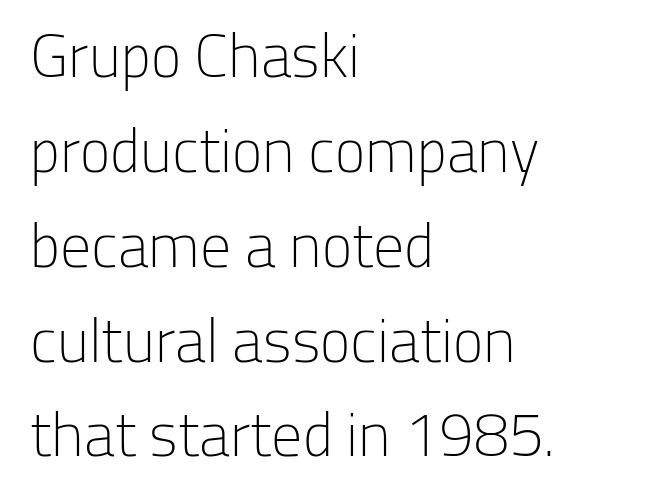
The image shows 62 px light sans-serif type, upright; set left-aligned, normal line spacing (1.53x), normal letter spacing, not underlined; low stroke contrast and a medium x-height.
